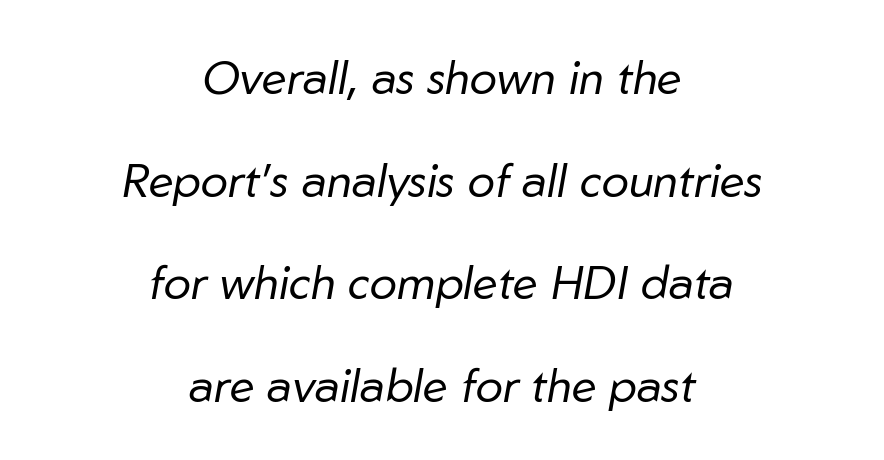
The zone under the glyphs is completely vacant. Think of a printed novel: that variable character pitch is what you see here. The horizontal fit of the characters is conventional and even. Emphasis-style slanted type is in use.
